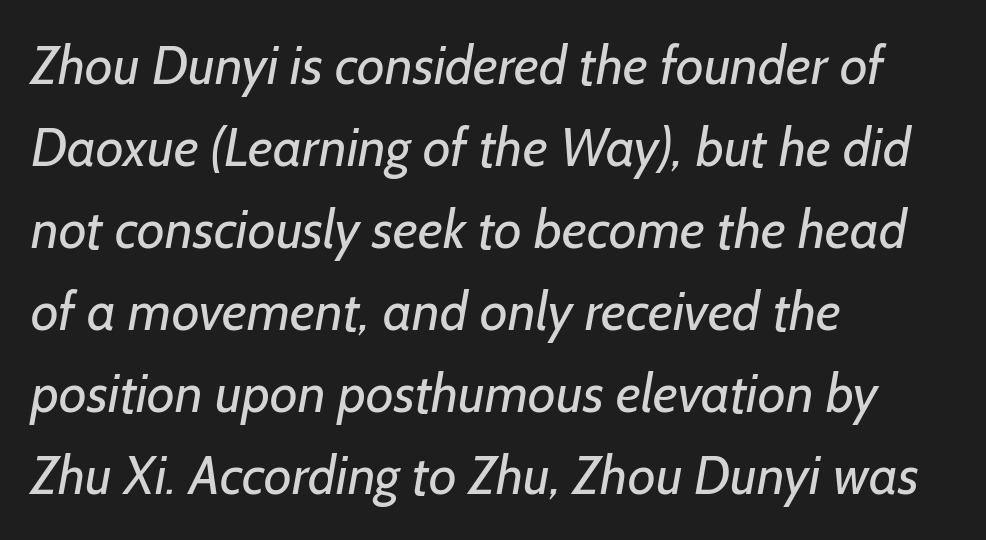
Bold? No — there's no thickening of the strokes. Nope, no serifs anywhere on these letters. The passage is arranged the way most books set body copy — flush left. The baseline area is clear. The space between consecutive lines is moderate. You could call the tracking neutral — neither tight nor loose.
